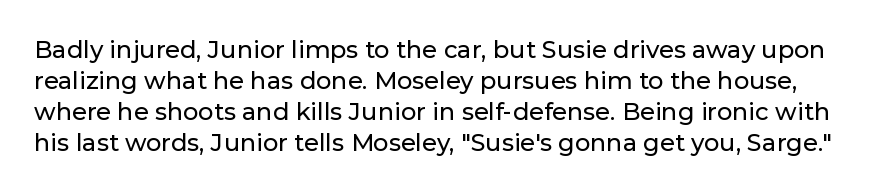
Is there much room between lines? A standard amount, neither cramped nor airy. Unmarked baselines from the first word to the last. The lettering stays uniformly vertical, giving the passage a roman look. How are the letters spaced? Ordinarily, with no added tracking.
